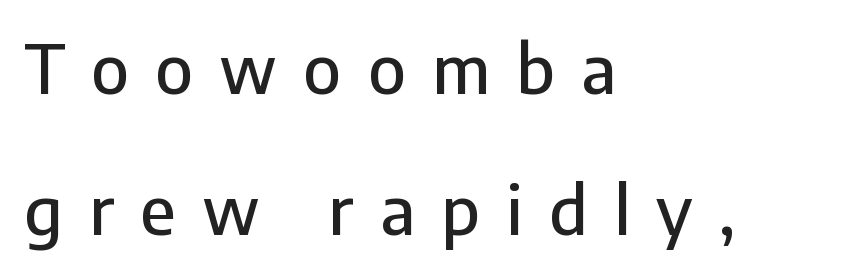
If you measured baseline to baseline, you'd find a long distance. The letterforms stand isolated, each surrounded by extra space. Proportional: the letters do not fall into vertical columns. Line beginnings align vertically; line endings do not. Ascenders rise straight up at ninety degrees.
